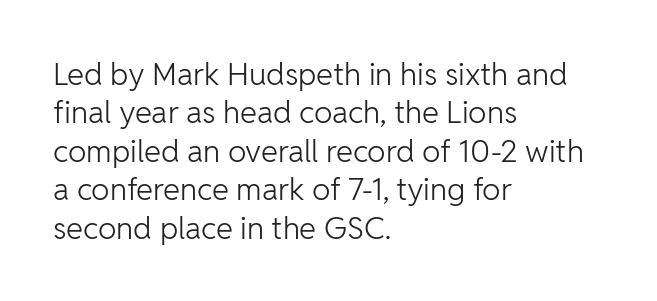
{"serif": "no", "italic": "no", "bold": "no", "weight": "light", "width": "normal", "stroke_contrast": "low", "x_height": "medium", "monospaced": "no", "underline": "no", "align": "left", "line_spacing_ratio": 1.24, "letter_spacing": "normal", "letter_spacing_em": 0.0, "glyph_px": 31}
